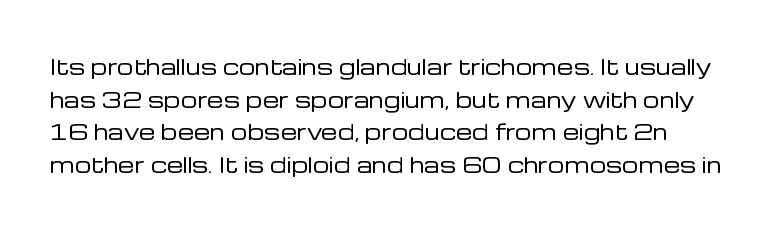
The image shows 21 px text type, upright; set normal line spacing (1.55x), normal letter spacing, not underlined.
